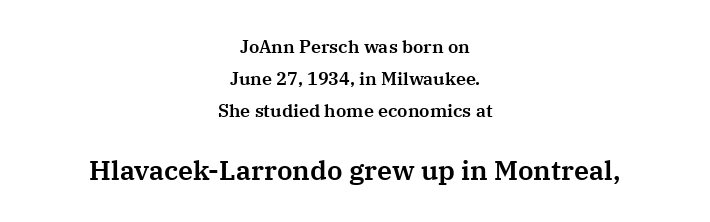
Q: Is the text italic (slanted)? A: No, it is upright.
Q: Is the text underlined? A: No.
Q: How is the paragraph aligned? A: Centered.
Q: Is the spacing between letters normal or unusually wide? A: Normal.
Q: Which block of text is set in a larger size, the first (top) or the second (bottom)? A: The second (bottom) one.
